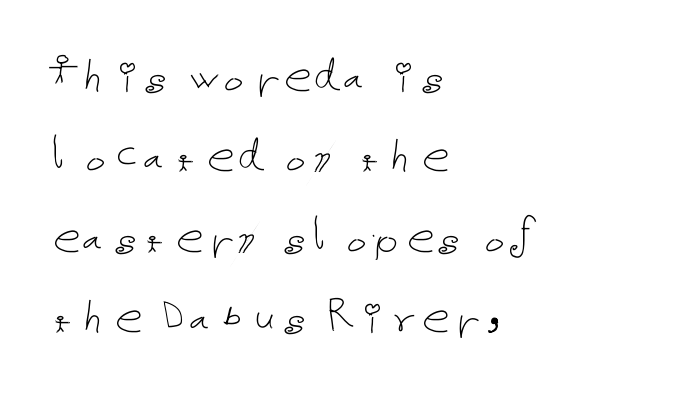
Counters stay open thanks to moderate or lighter strokes. Evenly set lines give the paragraph a standard silhouette. This sample is left-justified, so line endings fall wherever the words run out. In terms of letterspacing, this is plain default setting. Descenders hang freely into open space. The axis of the letterforms is exactly vertical.
